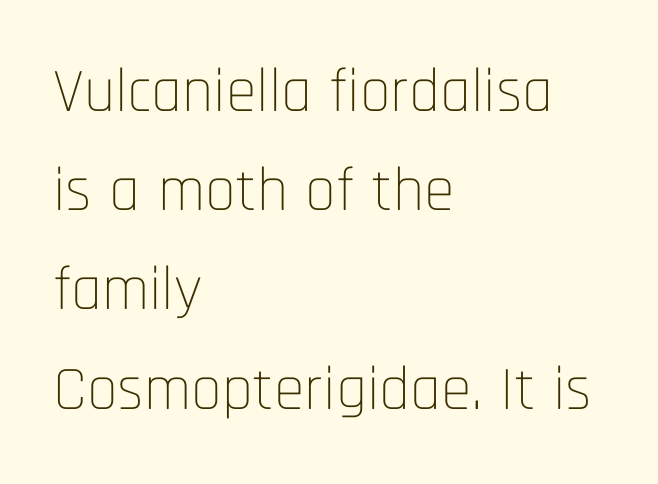
Q: Is the text bold? A: No.
Q: Is the text italic (slanted)? A: No, it is upright.
Q: Is the typeface a serif or a sans-serif typeface? A: Sans-serif.
Q: Is the text underlined? A: No.
Q: How is the paragraph aligned? A: Left-aligned.
Q: Is the spacing between letters normal or unusually wide? A: Normal.
Q: Is the spacing between lines tight, normal or loose? A: Normal.
Q: Width (condensed, normal, or wide)? A: Condensed.
Q: Stroke contrast? A: Low.
Q: x-height? A: Large.
Q: Monospaced? A: No.
